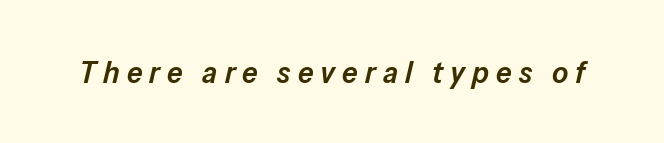
The image shows 31 px semibold type, italic (leaning right); set unusually wide letter spacing (+0.23 em), not underlined; low stroke contrast and a medium x-height.
